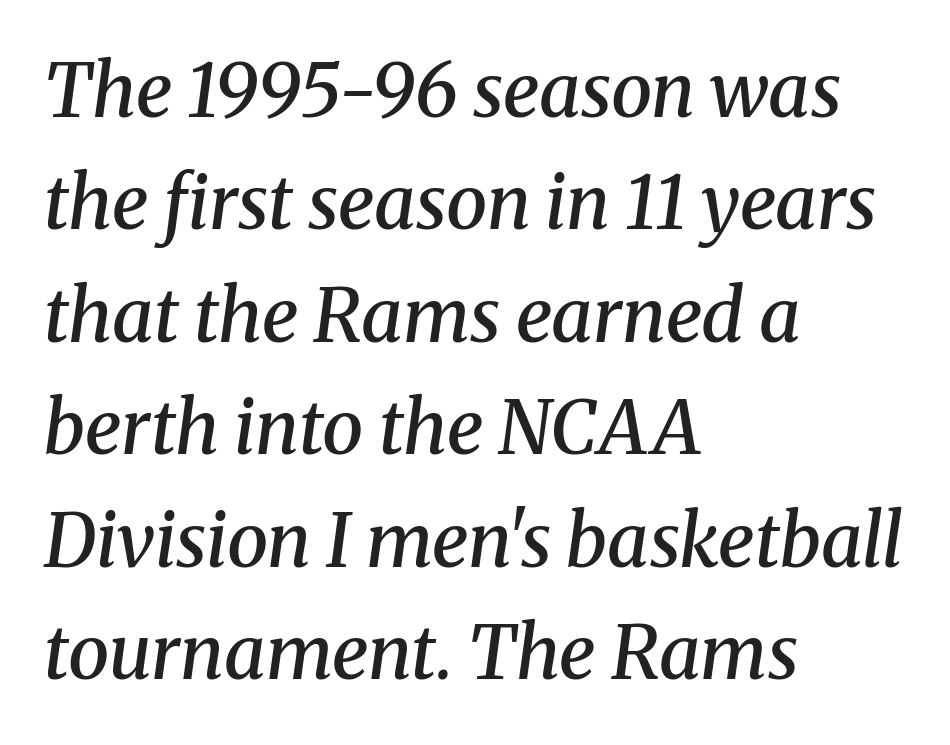
The image shows 74 px semibold serif type, italic (leaning right); set left-aligned, normal line spacing (1.52x), normal letter spacing, not underlined; medium stroke contrast and a medium x-height.
